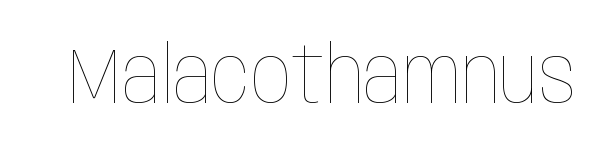
Q: Is the text bold? A: No.
Q: Is the text italic (slanted)? A: No, it is upright.
Q: Is the text underlined? A: No.
Q: Is the spacing between letters normal or unusually wide? A: Normal.
Q: Width (condensed, normal, or wide)? A: Condensed.
Q: Stroke contrast? A: Low.
Q: x-height? A: Large.
Q: Monospaced? A: No.
